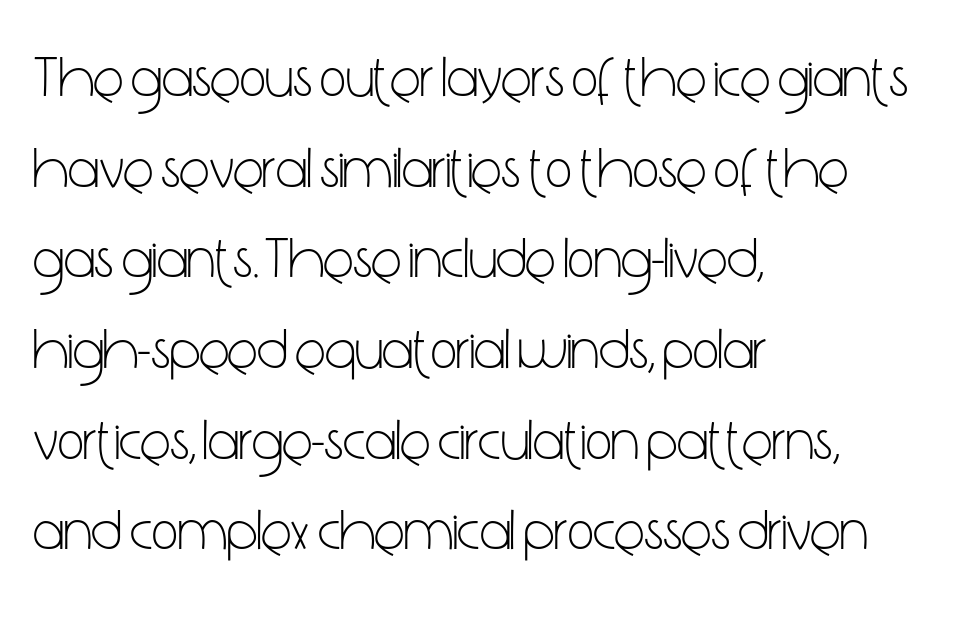
Default kerning and tracking; the words read as compact shapes. Where is the straight margin? On the left. This sample uses an upright cut, with every glyph sitting square on the baseline. The passage shown is typed in a proportional face where columns would drift.
